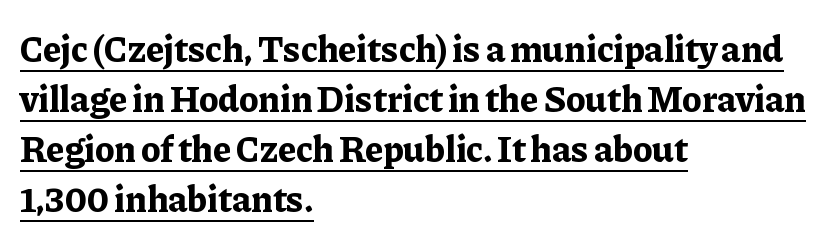
Quick note: underline on. Characters remain perfectly vertical along every line. A typesetter would call this proportional, since set widths differ per character. The passage shown has conventional tracking throughout.
